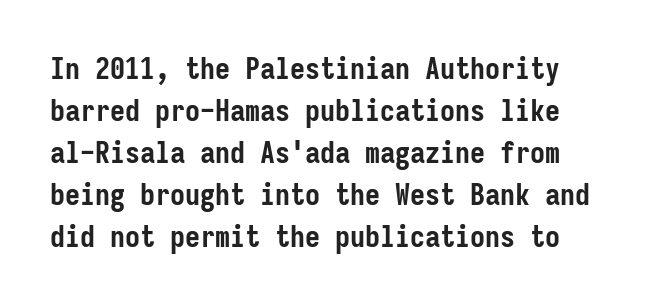
Q: Is the text bold? A: Yes.
Q: Is the text italic (slanted)? A: No, it is upright.
Q: Is the typeface a serif or a sans-serif typeface? A: Sans-serif.
Q: Is the text underlined? A: No.
Q: Is the spacing between letters normal or unusually wide? A: Normal.
Q: Is the spacing between lines tight, normal or loose? A: Normal.
Q: Width (condensed, normal, or wide)? A: Condensed.
Q: Stroke contrast? A: Low.
Q: x-height? A: Medium.
Q: Monospaced? A: Yes.
